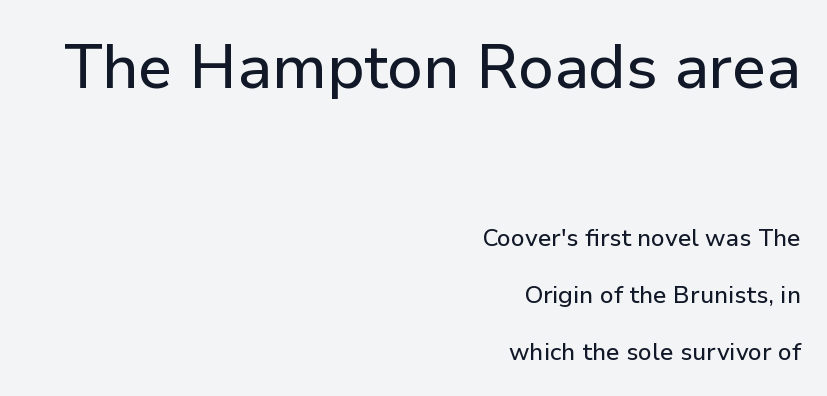
Size hierarchy here favors the leading block over the trailing one. Widely set lines give the paragraph a tall, airy silhouette. This rendering uses right alignment, leaving the left contour irregular. Note: no serifs on the glyphs. Each word holds together tightly as a unit, with standard inter-letter gaps.
